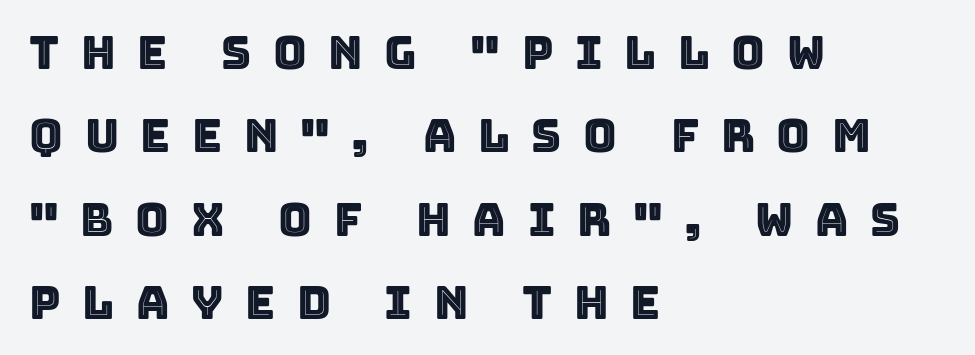
The image shows 46 px text type, upright; set left-aligned, line spacing 1.81x, unusually wide letter spacing (+0.47 em), not underlined; a large x-height.
